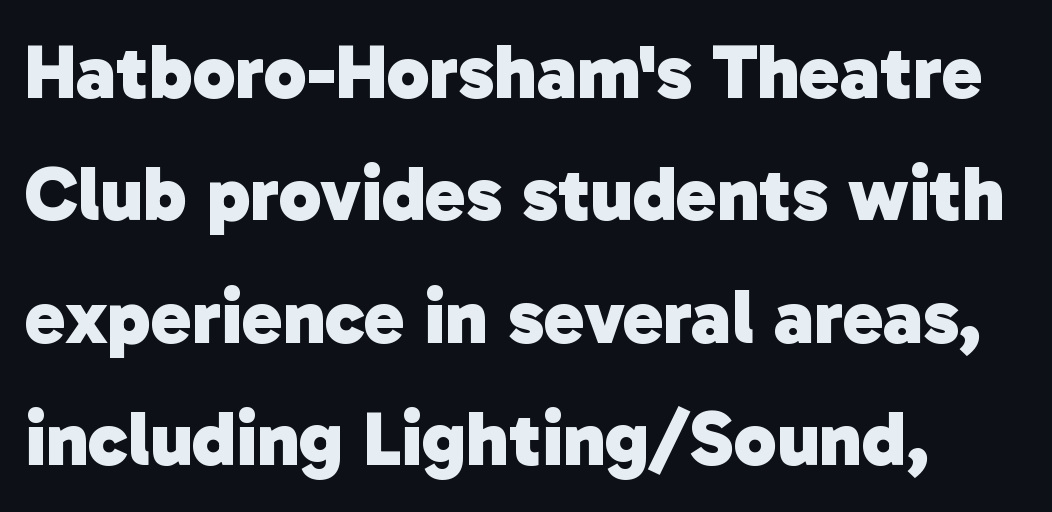
{"serif": "no", "bold": "yes", "weight": "heavy", "width": "normal", "stroke_contrast": "low", "x_height": "medium", "monospaced": "no", "underline": "no", "line_spacing": "normal", "line_spacing_ratio": 1.59, "letter_spacing": "normal", "letter_spacing_em": 0.0, "glyph_px": 77}
